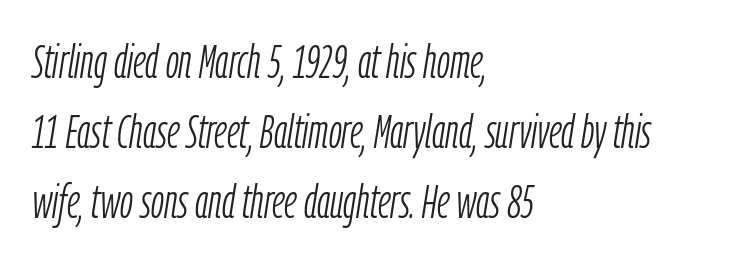
Weight: regular or lighter. The passage shown is not underscored anywhere. The letters advance in unequal steps, a hallmark of proportional type. The paragraph has a hard left edge and a soft right edge. Is the type slanted? Yes — the strokes lean at a clear angle.
